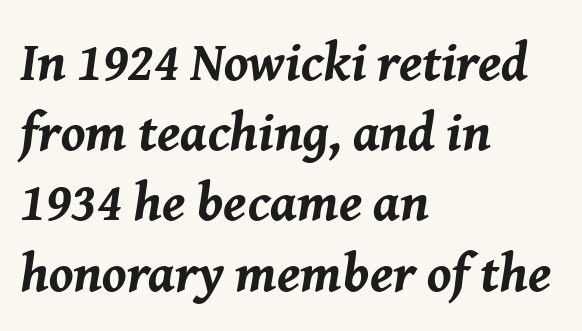
Q: Is the text bold? A: Yes.
Q: Is the text italic (slanted)? A: Yes, it leans right by about 8 degrees.
Q: Is the text underlined? A: No.
Q: How is the paragraph aligned? A: Left-aligned.
Q: Is the spacing between letters normal or unusually wide? A: Normal.
Q: Is the spacing between lines tight, normal or loose? A: Normal.
Q: Width (condensed, normal, or wide)? A: Normal.
Q: Stroke contrast? A: Medium.
Q: x-height? A: Medium.
Q: Monospaced? A: No.
